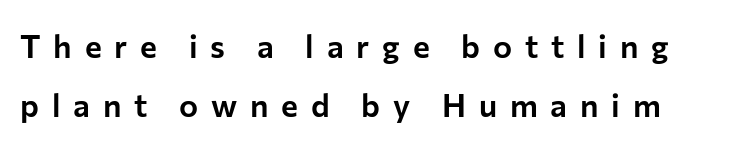
Q: Is the text italic (slanted)? A: No, it is upright.
Q: Is the typeface a serif or a sans-serif typeface? A: Sans-serif.
Q: Is the text underlined? A: No.
Q: Is the spacing between letters normal or unusually wide? A: Unusually wide.
Q: Width (condensed, normal, or wide)? A: Normal.
Q: Stroke contrast? A: Low.
Q: x-height? A: Medium.
Q: Monospaced? A: No.
